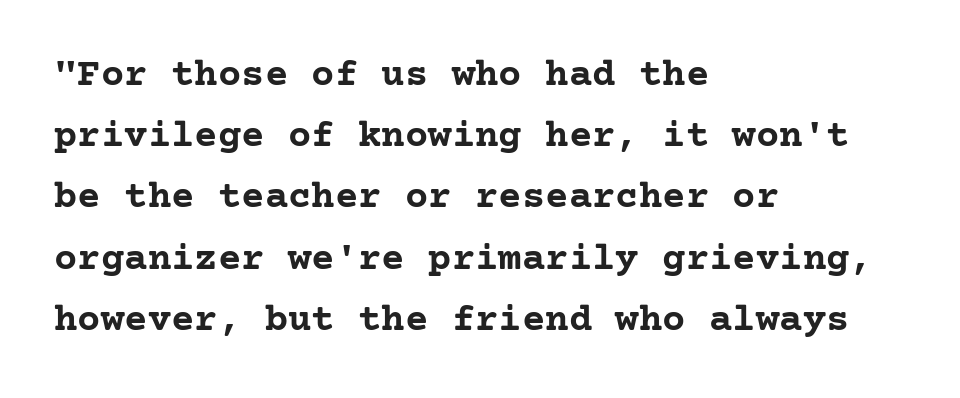
The image shows 39 px semibold serif type, upright; set left-aligned, normal line spacing (1.57x), normal letter spacing, not underlined; low stroke contrast and a medium x-height.
